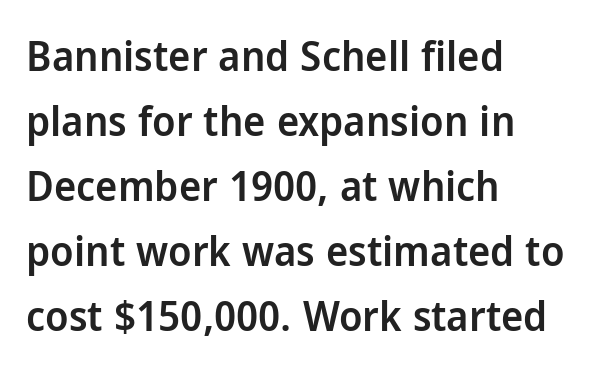
The rendering anchors every line to the left-hand side. Each letter keeps its own natural width here, so spacing adapts to shape. These lines sit exactly where default settings would place them. Its strokes are somewhat broadened, the hallmark of semibold type. Classification — sans serif. Decoration check: the copy has no underline.
